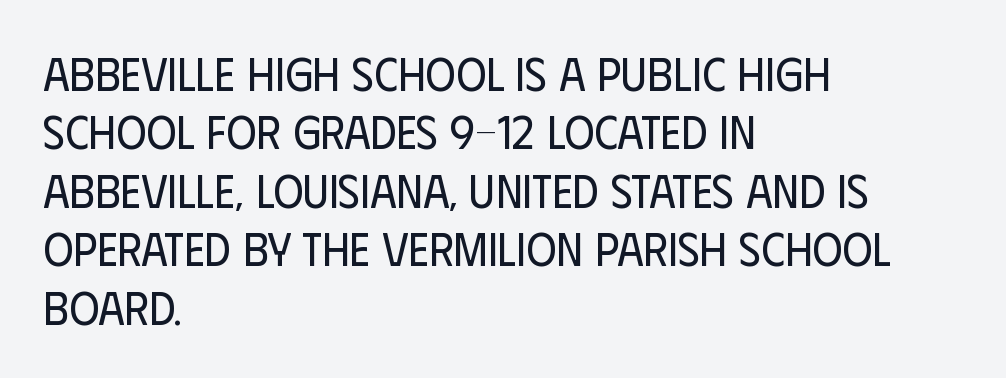
{"serif": "no", "italic": "no", "bold": "no", "weight": "regular", "width": "condensed", "stroke_contrast": "low", "x_height": "large", "monospaced": "no", "underline": "no", "align": "left", "line_spacing": "normal", "line_spacing_ratio": 1.27, "letter_spacing": "normal", "letter_spacing_em": 0.0, "glyph_px": 46}
